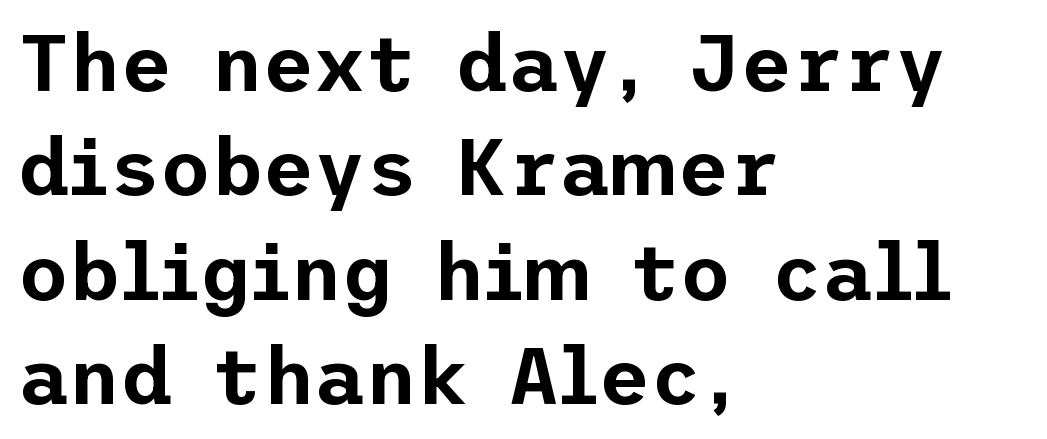
Q: Is the text italic (slanted)? A: No, it is upright.
Q: Is the typeface a serif or a sans-serif typeface? A: Sans-serif.
Q: Is the text underlined? A: No.
Q: How is the paragraph aligned? A: Left-aligned.
Q: Is the spacing between letters normal or unusually wide? A: Normal.
Q: Is the spacing between lines tight, normal or loose? A: Normal.
Q: Width (condensed, normal, or wide)? A: Normal.
Q: Stroke contrast? A: Low.
Q: x-height? A: Medium.
